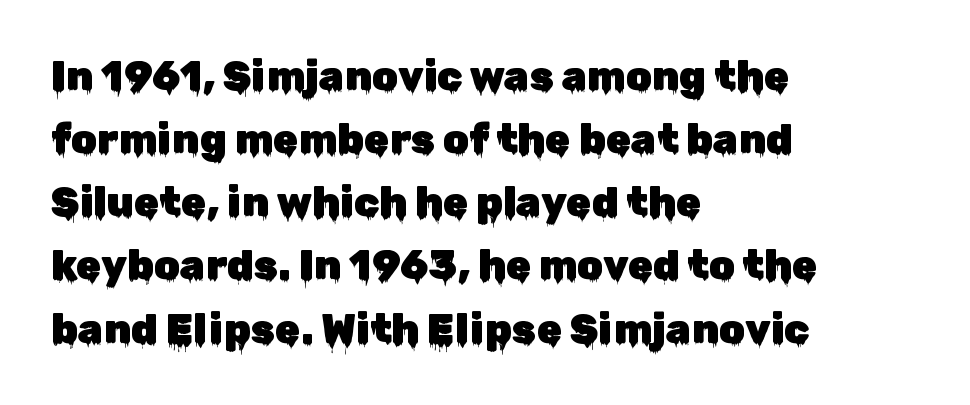
The image shows 41 px sans-serif type, upright; set left-aligned, normal line spacing (1.54x), normal letter spacing, not underlined; low stroke contrast and a medium x-height.
